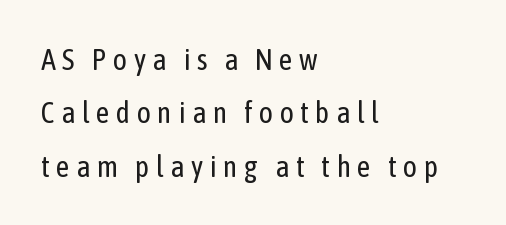
Observe the absence of serifs on each vertical stroke in this sample. A roman cut, with each character standing at attention. These lines have a slow, spaced-out rhythm from letter to letter. Words float on clear page, feet unadorned.
